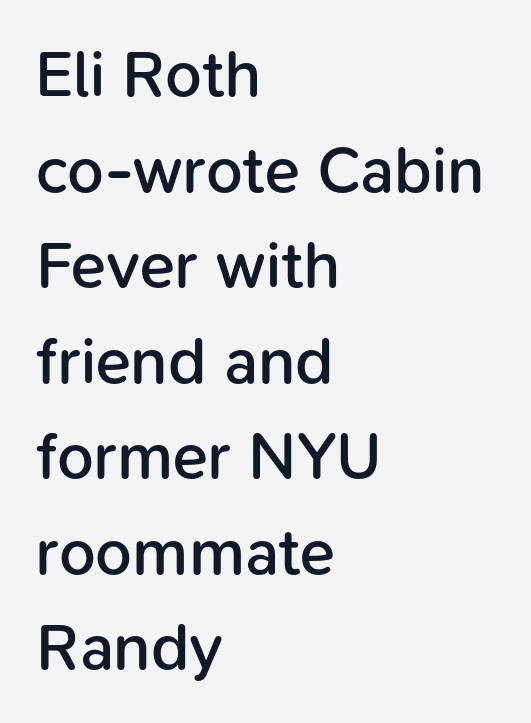
Q: Is the text bold? A: Semi-bold.
Q: Is the text italic (slanted)? A: No, it is upright.
Q: Is the typeface a serif or a sans-serif typeface? A: Sans-serif.
Q: Is the text underlined? A: No.
Q: How is the paragraph aligned? A: Left-aligned.
Q: Is the spacing between letters normal or unusually wide? A: Normal.
Q: Is the spacing between lines tight, normal or loose? A: Normal.
Q: Width (condensed, normal, or wide)? A: Normal.
Q: Stroke contrast? A: Low.
Q: x-height? A: Medium.
Q: Monospaced? A: No.
